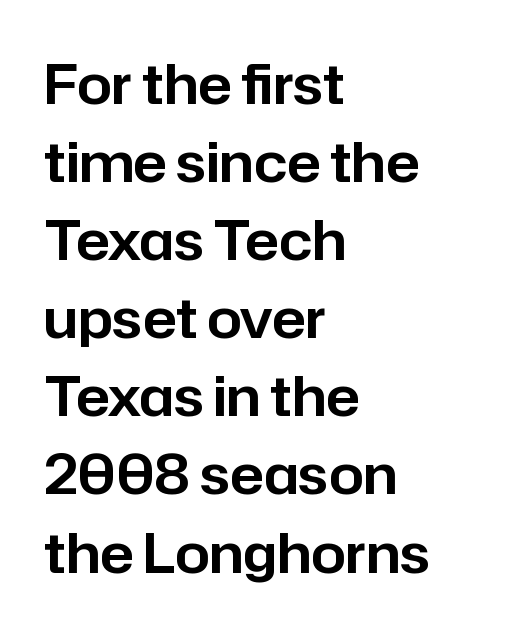
{"serif": "no", "italic": "no", "width": "normal", "stroke_contrast": "low", "x_height": "medium", "monospaced": "no", "underline": "no", "align": "left", "line_spacing": "normal", "line_spacing_ratio": 1.42, "letter_spacing": "normal", "letter_spacing_em": 0.0, "glyph_px": 55}
